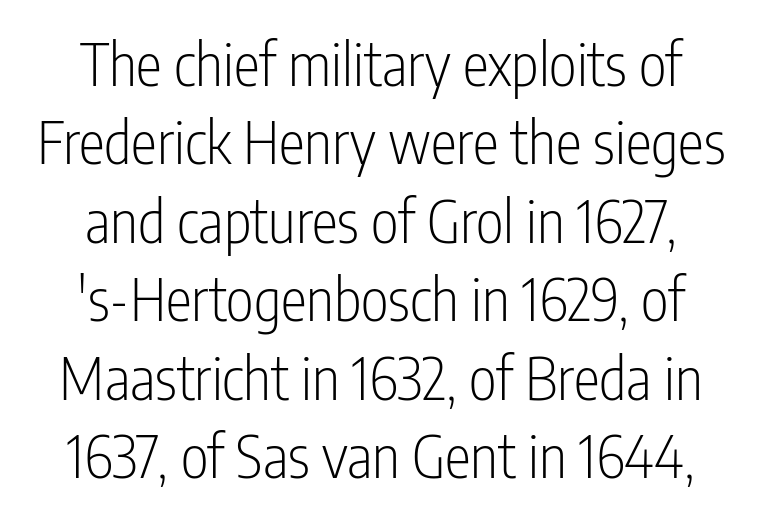
{"serif": "no", "italic": "no", "bold": "no", "weight": "light", "width": "condensed", "stroke_contrast": "low", "x_height": "medium", "monospaced": "no", "underline": "no", "align": "center", "line_spacing": "normal", "line_spacing_ratio": 1.33, "letter_spacing": "normal", "letter_spacing_em": 0.0, "glyph_px": 59}
